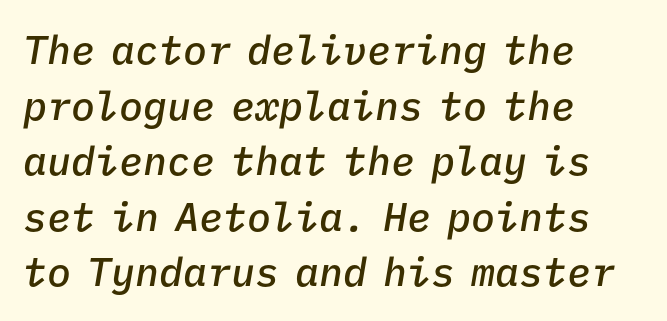
The glyphs are unaccompanied by any horizontal stroke below them. You could call the tracking neutral — neither tight nor loose. A semibold gives these letters moderate extra thickness, short of bold. Leading matches the norm, producing a regular column. Designer's note — italics engaged. Compared with a centered layout, this one pins lines to the left instead.
